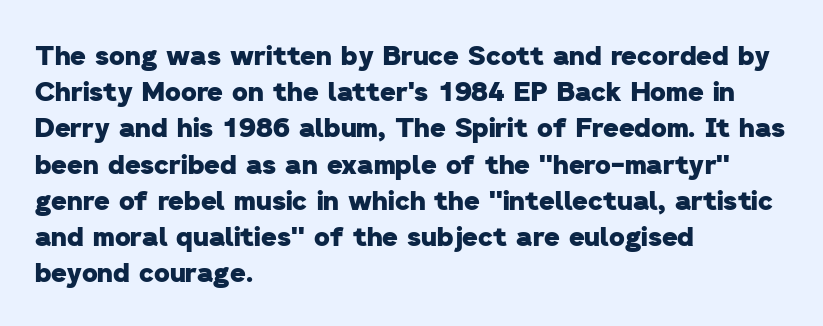
Compared with typical body copy, the letter spacing here is the same. Line beginnings align vertically; line endings do not. How would I describe the line gaps? Plain and ordinary. You'd pick this weight for a headline — it's a proper bold. The words here are not underlined.
